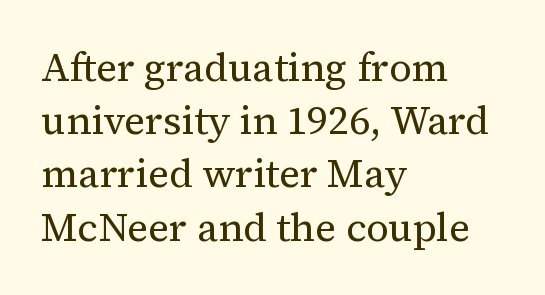
Examine the stroke ends and you'll spot serifs. Characters follow at the spacing the type designer built in. Note the varied advance widths — an 'i' is clearly narrower than an 'm'. Typeset ragged right — the left edge is the straight one.
